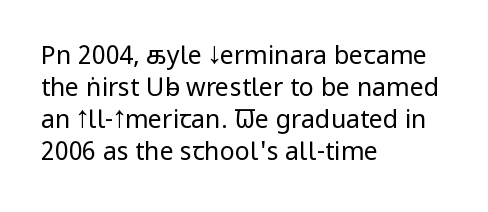
Q: Is the text bold? A: No.
Q: Is the text italic (slanted)? A: No, it is upright.
Q: Is the text underlined? A: No.
Q: How is the paragraph aligned? A: Left-aligned.
Q: Is the spacing between letters normal or unusually wide? A: Normal.
Q: Is the spacing between lines tight, normal or loose? A: Normal.
